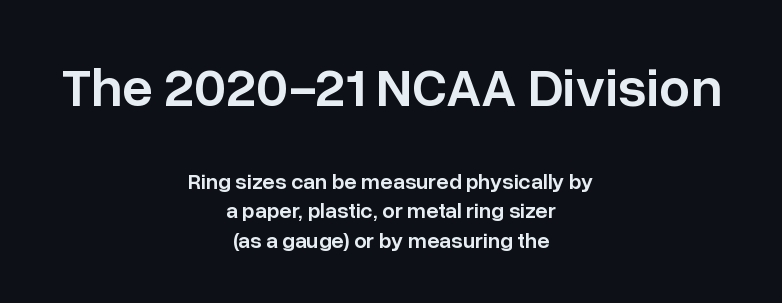
The gap between lines stays unmarked. The typesetting leans somewhat heavy: a semibold. Characters follow at the spacing the type designer built in. These two chunks differ in scale, with the top chunk taking the larger measure. Does the copy run flush right? No — it is centered line by line. The letters advance in unequal steps, a hallmark of proportional type.
